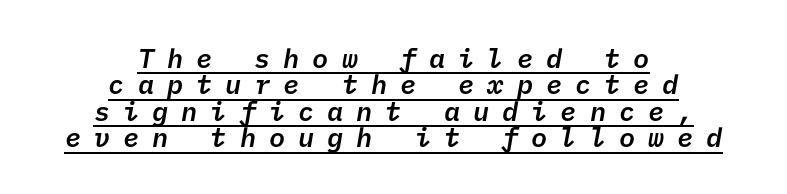
Looks like someone drew a line under every word here. Horizontal alignment here is central, giving a formal, balanced look. The tracking jumps out immediately: characters are airy and widely separated. The face used here is a semibold: visibly heavier than regular, lighter than bold. Notice how descenders almost collide with the ascenders below — that's tight leading.
